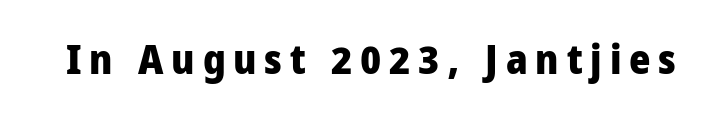
The image shows 41 px heavy sans-serif type, upright; set not underlined; low stroke contrast and a medium x-height.
